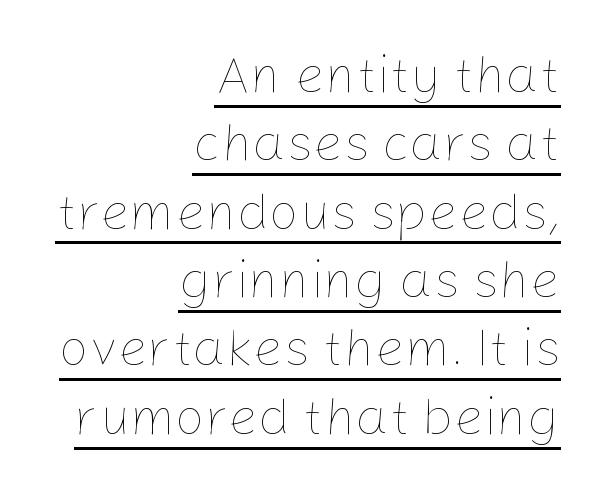
The image shows 53 px thin type, upright; set right-aligned, normal line spacing (1.29x), normal letter spacing, underlined; low stroke contrast and a medium x-height.
